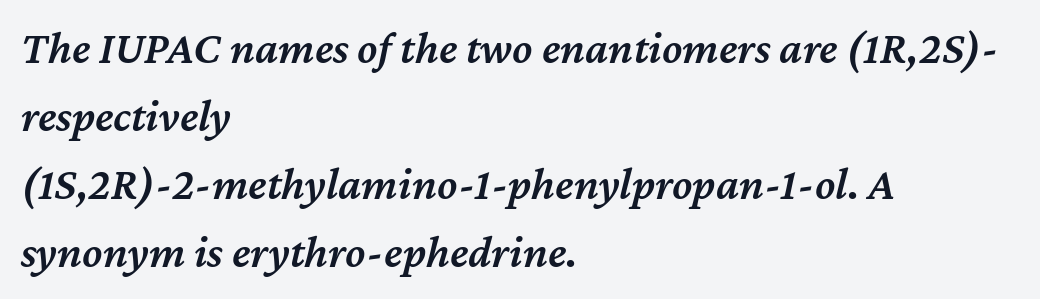
Clear beneath every line of the passage. You could not count columns in this text — the font is proportionally spaced. Observe the lean: these are italic letterforms. If you measured baseline to baseline, you'd find a middling distance. Words appear dense and cohesive because spacing is normal. The lines in this sample share a left origin and differ only in where they stop.
